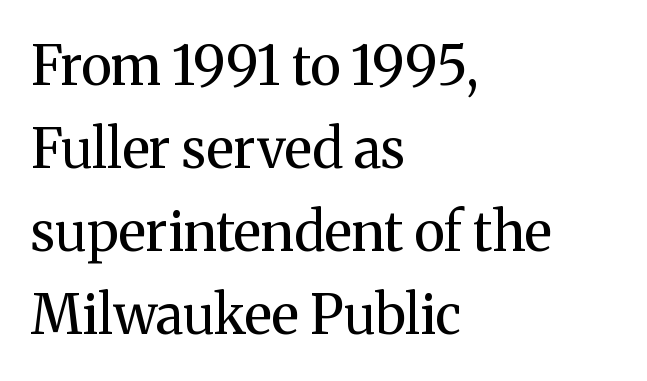
{"serif": "yes", "italic": "no", "bold": "no", "weight": "regular", "width": "normal", "stroke_contrast": "medium", "x_height": "medium", "monospaced": "no", "underline": "no", "align": "left", "line_spacing": "normal", "line_spacing_ratio": 1.54, "letter_spacing": "normal", "letter_spacing_em": 0.0, "glyph_px": 54}
